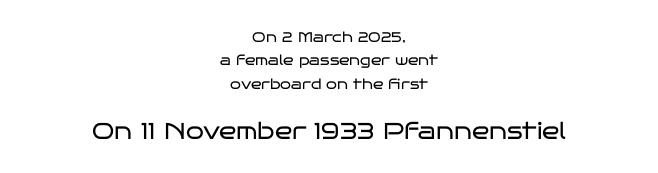
Q: Is the text bold? A: No.
Q: Is the text italic (slanted)? A: No, it is upright.
Q: Is the text underlined? A: No.
Q: How is the paragraph aligned? A: Centered.
Q: Is the spacing between letters normal or unusually wide? A: Normal.
Q: Is the spacing between lines tight, normal or loose? A: Normal.
Q: Which block of text is set in a larger size, the first (top) or the second (bottom)? A: The second (bottom) one.
